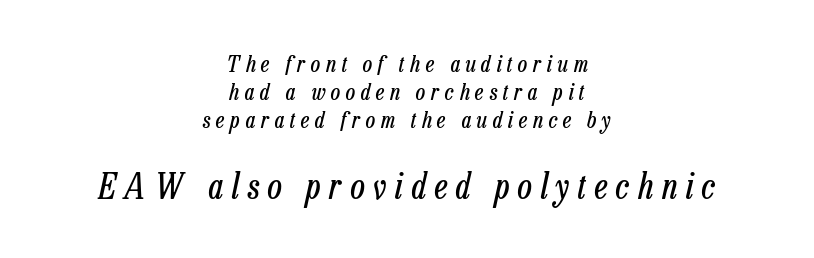
Q: Is the text bold? A: No.
Q: Is the text italic (slanted)? A: Yes, it leans right by about 13 degrees.
Q: Is the text underlined? A: No.
Q: How is the paragraph aligned? A: Centered.
Q: Is the spacing between letters normal or unusually wide? A: Unusually wide.
Q: Which block of text is set in a larger size, the first (top) or the second (bottom)? A: The second (bottom) one.
Q: Width (condensed, normal, or wide)? A: Condensed.
Q: Stroke contrast? A: Low.
Q: x-height? A: Medium.
Q: Monospaced? A: No.
